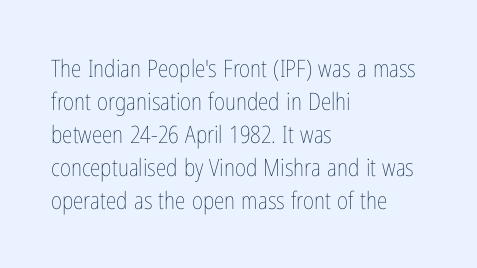
These lines stack with their left ends in a neat column. Letters rest on an invisible, unmarked baseline. The lines sit at an ordinary, default distance from one another. The type sits square on the baseline with zero lean. No letter is thick-stroked: the sample isn't bold. Default kerning and tracking; the words read as compact shapes.
